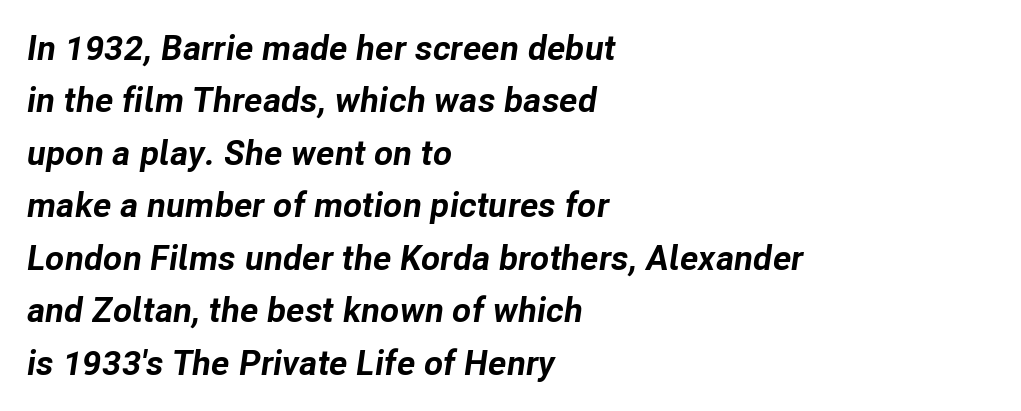
Q: Is the text bold? A: Yes.
Q: Is the text italic (slanted)? A: Yes, it leans right by about 8 degrees.
Q: Is the text underlined? A: No.
Q: How is the paragraph aligned? A: Left-aligned.
Q: Is the spacing between letters normal or unusually wide? A: Normal.
Q: Is the spacing between lines tight, normal or loose? A: Normal.
Q: Width (condensed, normal, or wide)? A: Normal.
Q: Stroke contrast? A: Low.
Q: x-height? A: Medium.
Q: Monospaced? A: No.
